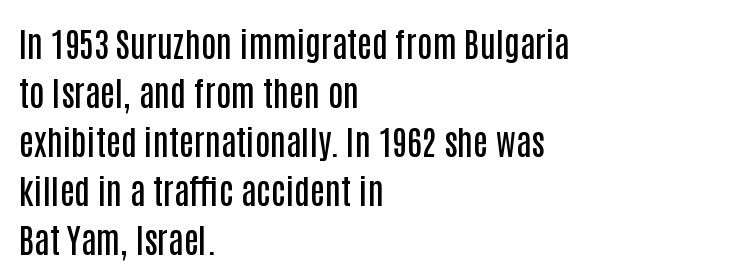
The image shows 34 px semibold, condensed sans-serif type, upright; set left-aligned, normal line spacing (1.44x), normal letter spacing, not underlined; low stroke contrast and a large x-height.
